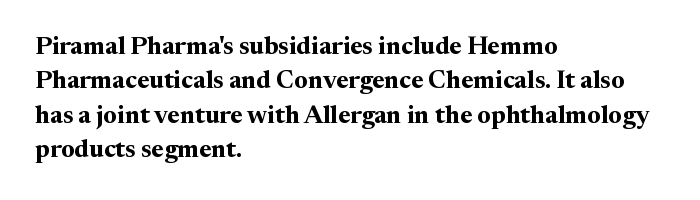
Plain, unruled lines of type. Italic: no, the glyphs are upright roman. The face used here has the dense, thick strokes of a bold. Compared with typical paragraphs, the rows here are spaced about the same. The paragraph has a hard left edge and a soft right edge. Here the glyphs are tracked normally, forming tight word shapes.
